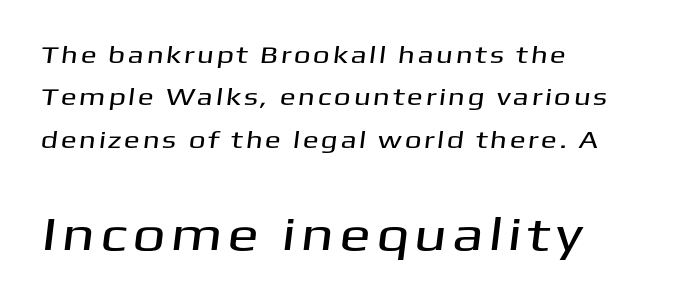
The image shows 47 px wide sans-serif type; set left-aligned, line spacing 1.77x, not underlined; the second (bottom) block is 1.96x larger; medium stroke contrast and a medium x-height.
